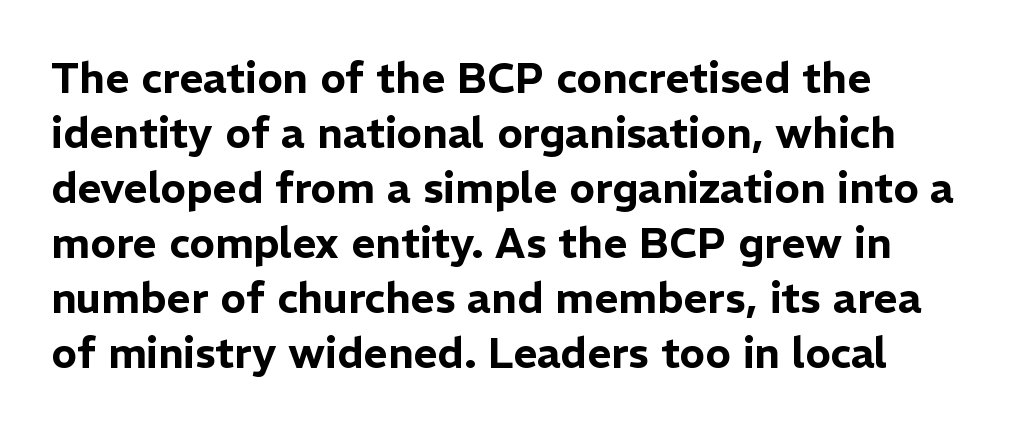
There is no visible air inserted between adjacent glyphs. Stroke terminals: plain, sans-serif. Vertically, the passage feels balanced, rows spaced as you'd expect. A typesetter would call this proportional, since set widths differ per character. The type sits square on the baseline with zero lean.
